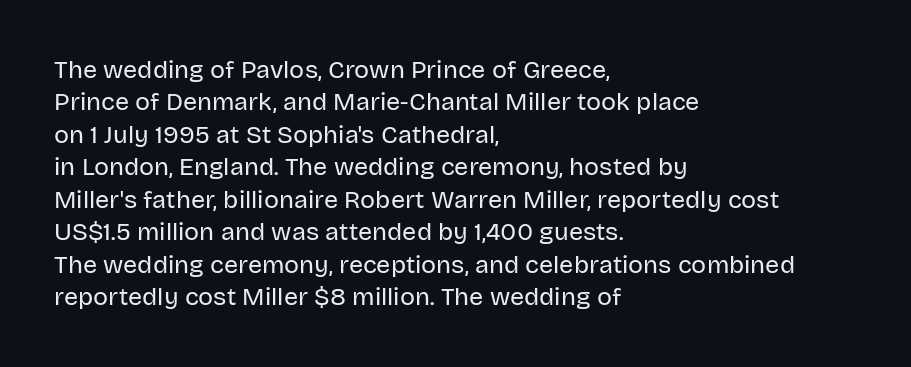
The image shows 25 px text type, upright; set left-aligned, normal line spacing (1.3x), normal letter spacing, not underlined.
